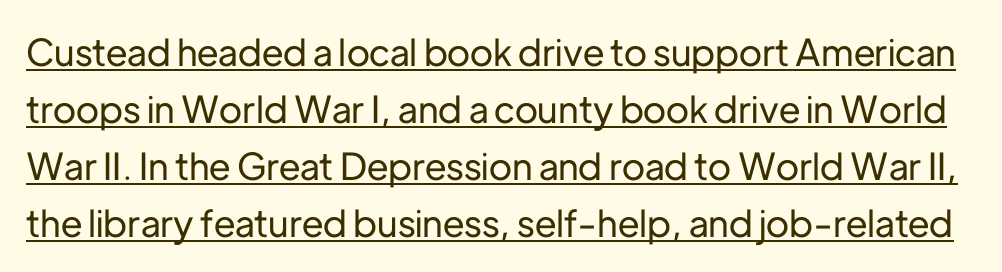
Like a heading marked for emphasis, these lines bear an underscore. Is this a sans? Yes — the strokes have no serifs. Interline gaps are of average width in this sample. There is no visible air inserted between adjacent glyphs.
